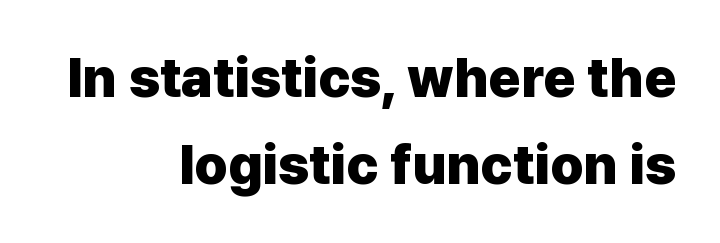
The image shows 55 px heavy sans-serif type, upright; set right-aligned, normal line spacing (1.59x), normal letter spacing, not underlined; low stroke contrast and a medium x-height.
